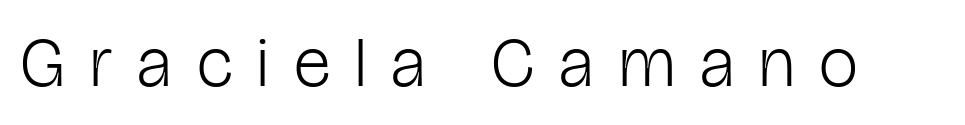
Compared with a typical body face, this is equally light or lighter still. The string is rendered with underlining switched off. The type family on display is of the sans-serif kind. These lines were composed using upright roman letters.
